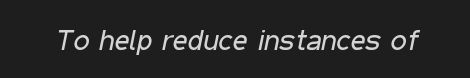
Just letters on the line, the space beneath them empty. Yep, that's italic — everything's leaning. Each letter keeps its own natural width here, so spacing adapts to shape. The type is set solid horizontally, with unmodified tracking.
